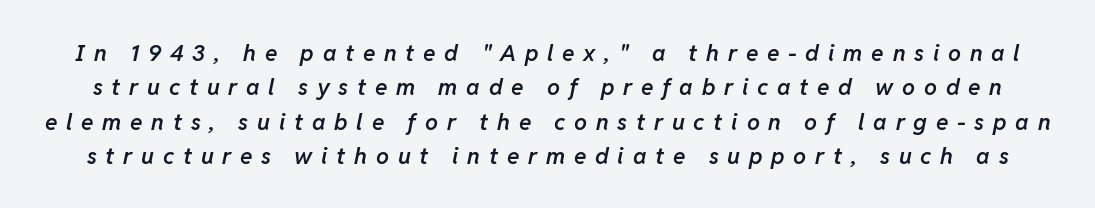
Q: Is the text bold? A: Semi-bold.
Q: Is the text italic (slanted)? A: Yes, it leans right by about 11 degrees.
Q: Is the text underlined? A: No.
Q: Is the spacing between letters normal or unusually wide? A: Unusually wide.
Q: Is the spacing between lines tight, normal or loose? A: Normal.
